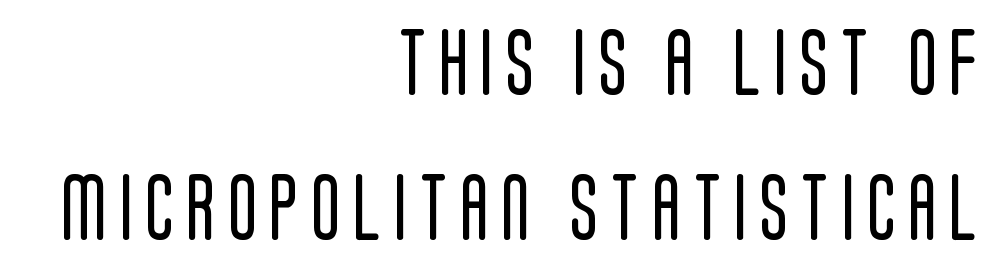
Summary of vertical rhythm: relaxed, with wide interline spacing. Note the varied advance widths — an 'i' is clearly narrower than an 'm'. The face used here is a sans, in the tradition of grotesques and geometrics. Glance below the letters and you will spot only blank space. Ordinary non-slanted type is in use. This is not heavy type; no bold has been used.
